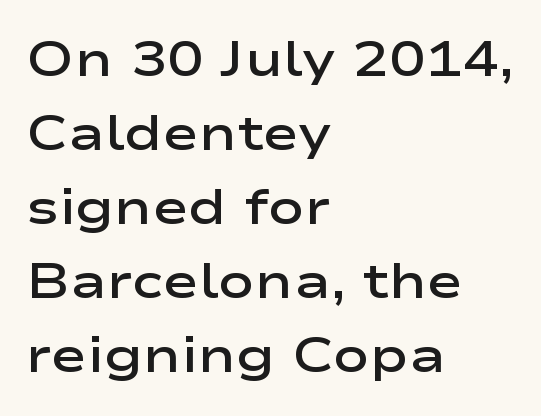
The image shows 49 px semibold, wide sans-serif type, upright; set left-aligned, normal line spacing (1.51x), normal letter spacing, not underlined; low stroke contrast and a medium x-height.
